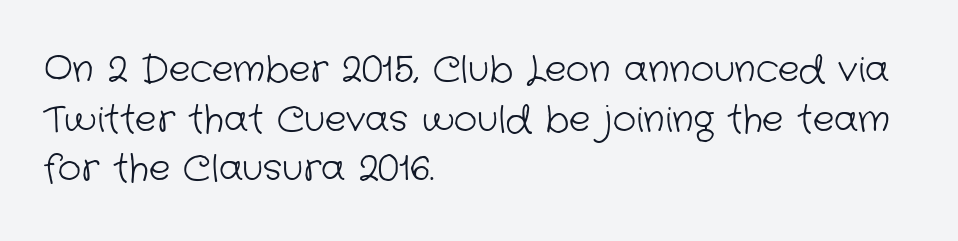
Q: Is the text bold? A: No.
Q: Is the typeface a serif or a sans-serif typeface? A: Sans-serif.
Q: Is the text underlined? A: No.
Q: How is the paragraph aligned? A: Left-aligned.
Q: Is the spacing between letters normal or unusually wide? A: Normal.
Q: Is the spacing between lines tight, normal or loose? A: Normal.
Q: Width (condensed, normal, or wide)? A: Normal.
Q: Stroke contrast? A: Low.
Q: x-height? A: Medium.
Q: Monospaced? A: No.
